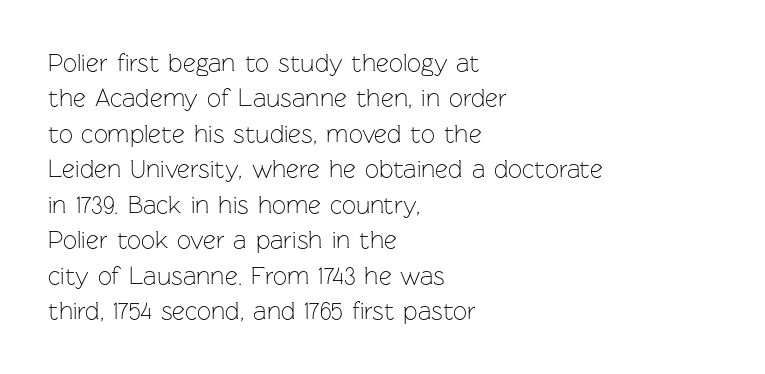
Plain, unruled lines of type. Is the type heavy? It reads as light-to-regular instead. Interline gaps are of average width in this sample. In terms of posture, this sample is upright. These lines are set flush left with a ragged right edge. Nothing unusual about the tracking: characters are spaced as the font intends.
